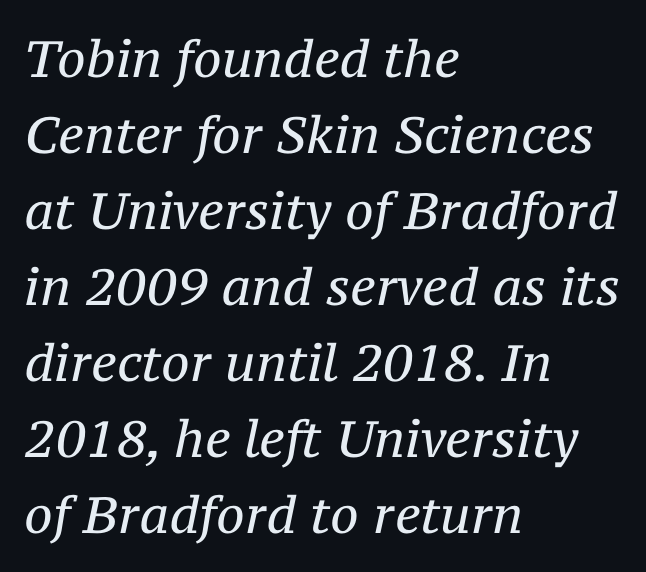
Q: Is the text bold? A: No.
Q: Is the text italic (slanted)? A: Yes, it leans right by about 12 degrees.
Q: Is the typeface a serif or a sans-serif typeface? A: Serif.
Q: Is the text underlined? A: No.
Q: How is the paragraph aligned? A: Left-aligned.
Q: Is the spacing between letters normal or unusually wide? A: Normal.
Q: Is the spacing between lines tight, normal or loose? A: Normal.
Q: Width (condensed, normal, or wide)? A: Normal.
Q: Stroke contrast? A: Medium.
Q: x-height? A: Medium.
Q: Monospaced? A: No.
